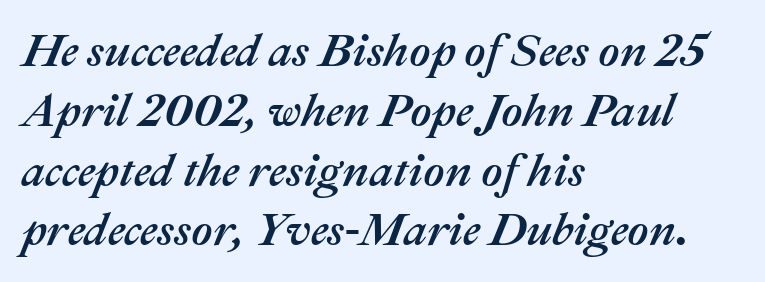
Q: Is the text italic (slanted)? A: Yes, it leans right by about 22 degrees.
Q: Is the text underlined? A: No.
Q: How is the paragraph aligned? A: Left-aligned.
Q: Is the spacing between letters normal or unusually wide? A: Normal.
Q: Is the spacing between lines tight, normal or loose? A: Normal.
Q: Width (condensed, normal, or wide)? A: Normal.
Q: Stroke contrast? A: Medium.
Q: x-height? A: Medium.
Q: Monospaced? A: No.
